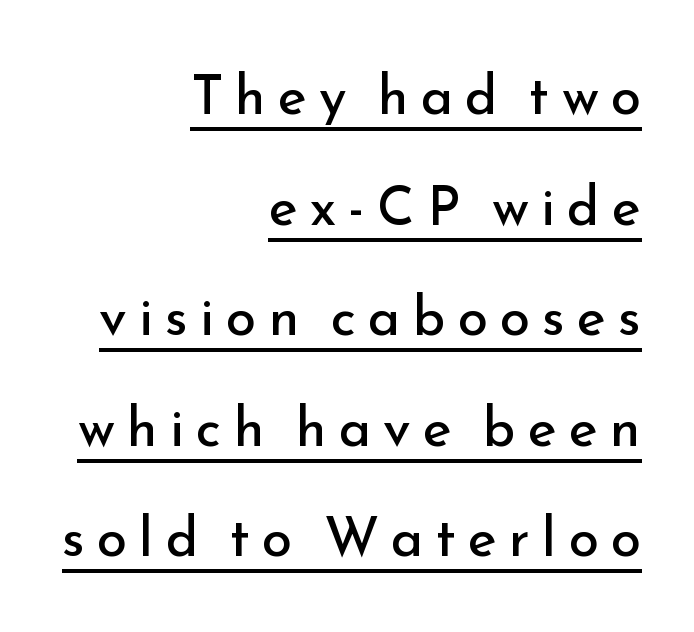
These lines are rendered in a variable-pitch font. This sample carries an underscore along the baseline area. The face used here is rendered with a markedly widened letterfit. Each new line begins a long way beneath the previous one.
